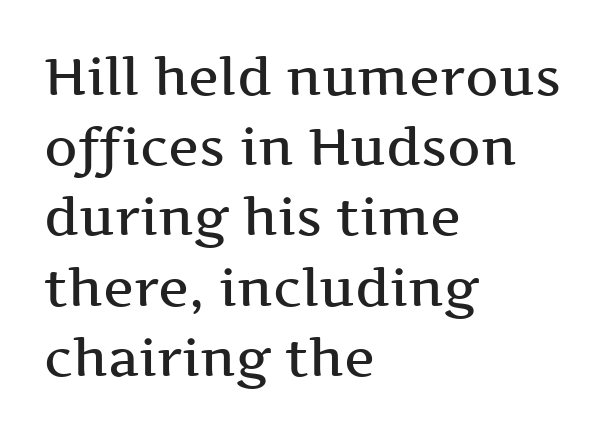
The passage shown is typed in a proportional face where columns would drift. The strip under each line holds only bare page. A classic flush-left, rag-right setting is used for this passage. Notice the strokes are somewhat thickened but not fully heavy: this is a semibold. If you drew a line through each stem, it would be perfectly vertical.
